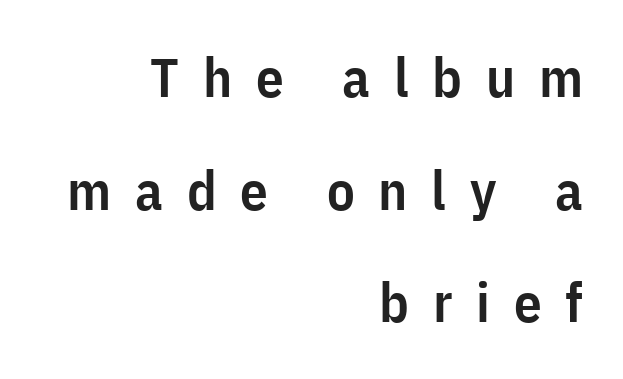
{"serif": "no", "italic": "no", "bold": "semi", "weight": "semibold", "width": "condensed", "stroke_contrast": "low", "x_height": "medium", "monospaced": "no", "underline": "no", "align": "right", "line_spacing": "loose", "line_spacing_ratio": 2.05, "letter_spacing": "wide", "letter_spacing_em": 0.43, "glyph_px": 55}
